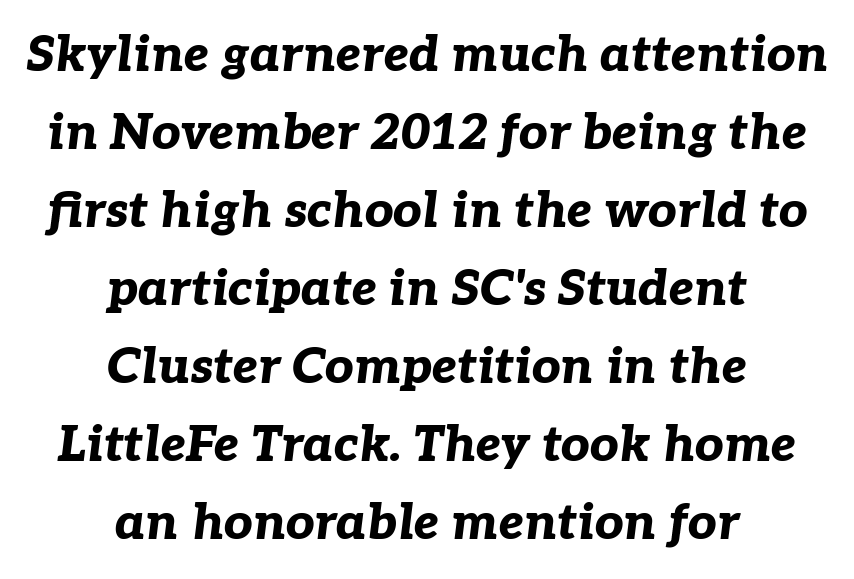
Which margin do the lines hug? Neither — every line sits in the middle. Quick note: underline off. Short note: letters normally spaced. Typesetter's note: full bold, strokes at maximum text heaviness.
